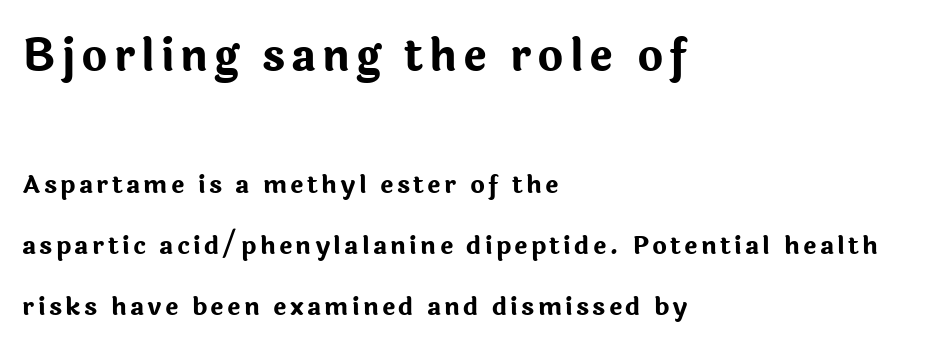
{"serif": "no", "italic": "no", "bold": "yes", "weight": "bold", "width": "normal", "stroke_contrast": "low", "x_height": "medium", "monospaced": "no", "underline": "no", "align": "left", "line_spacing": "loose", "line_spacing_ratio": 2.45, "larger_block": "first", "size_ratio": 1.76, "glyph_px": 44}
